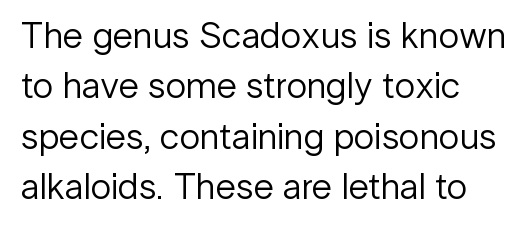
The image shows 37 px regular-weight sans-serif type, upright; set normal line spacing (1.36x), normal letter spacing, not underlined; low stroke contrast and a medium x-height.
